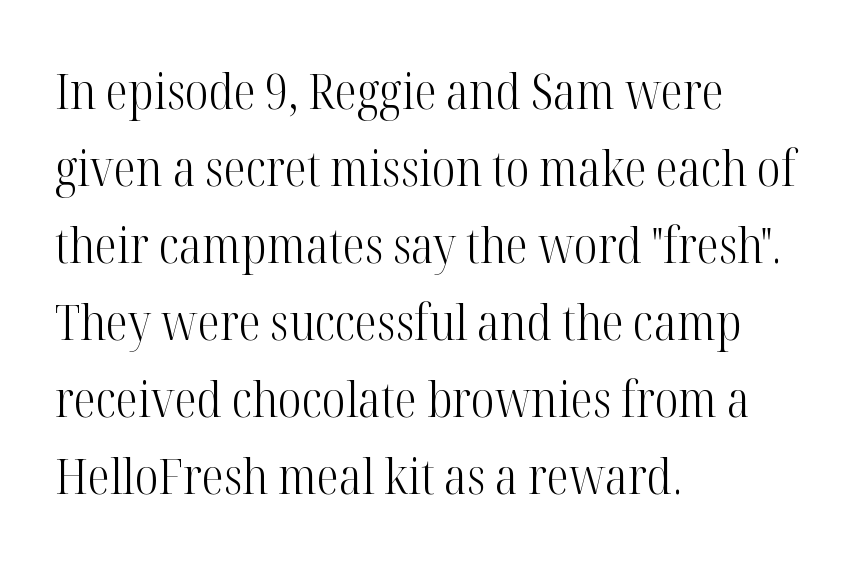
The image shows 50 px light, condensed serif type, upright; set left-aligned, normal line spacing (1.54x), normal letter spacing, not underlined; high stroke contrast and a medium x-height.
